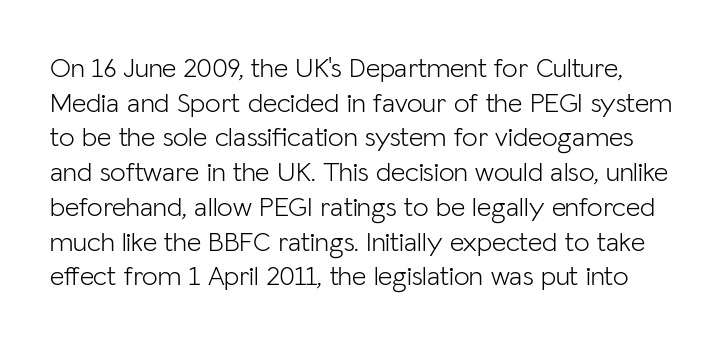
The image shows 28 px light sans-serif type, upright; set line spacing 1.24x, normal letter spacing, not underlined; low stroke contrast and a medium x-height.
